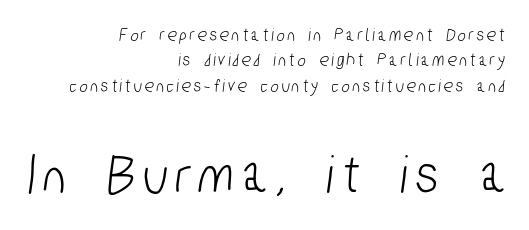
{"serif": "no", "width": "condensed", "stroke_contrast": "low", "x_height": "medium", "monospaced": "no", "underline": "no", "align": "right", "line_spacing": "normal", "line_spacing_ratio": 1.34, "larger_block": "second", "size_ratio": 3.0, "glyph_px": 57}
